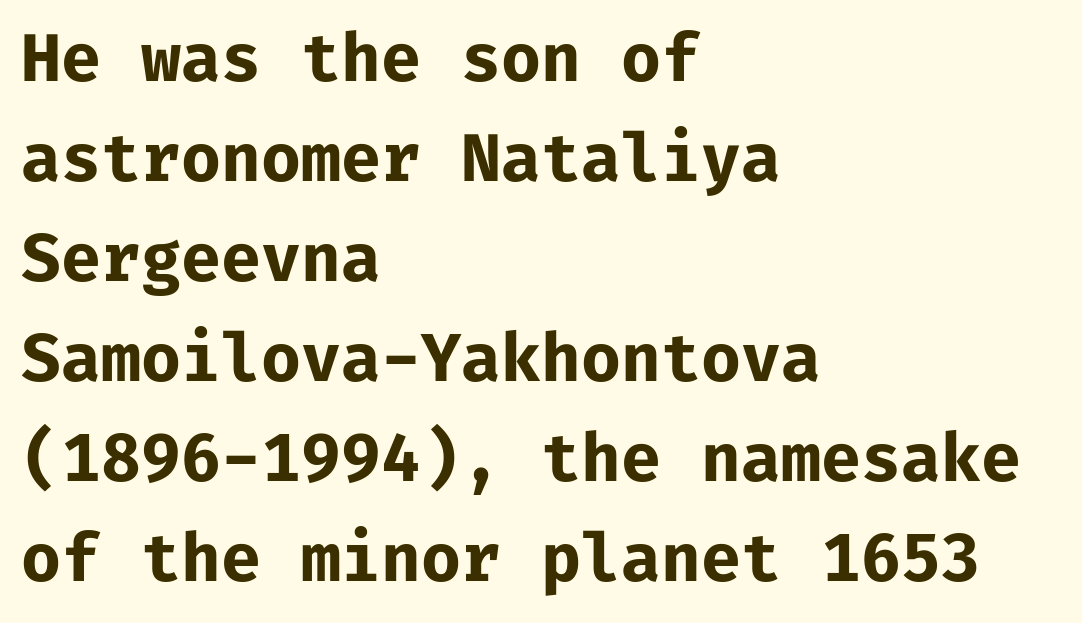
Q: Is the text bold? A: Yes.
Q: Is the text italic (slanted)? A: No, it is upright.
Q: Is the typeface a serif or a sans-serif typeface? A: Sans-serif.
Q: Is the text underlined? A: No.
Q: How is the paragraph aligned? A: Left-aligned.
Q: Is the spacing between letters normal or unusually wide? A: Normal.
Q: Is the spacing between lines tight, normal or loose? A: Normal.
Q: Width (condensed, normal, or wide)? A: Normal.
Q: Stroke contrast? A: Low.
Q: x-height? A: Medium.
Q: Monospaced? A: Yes.
